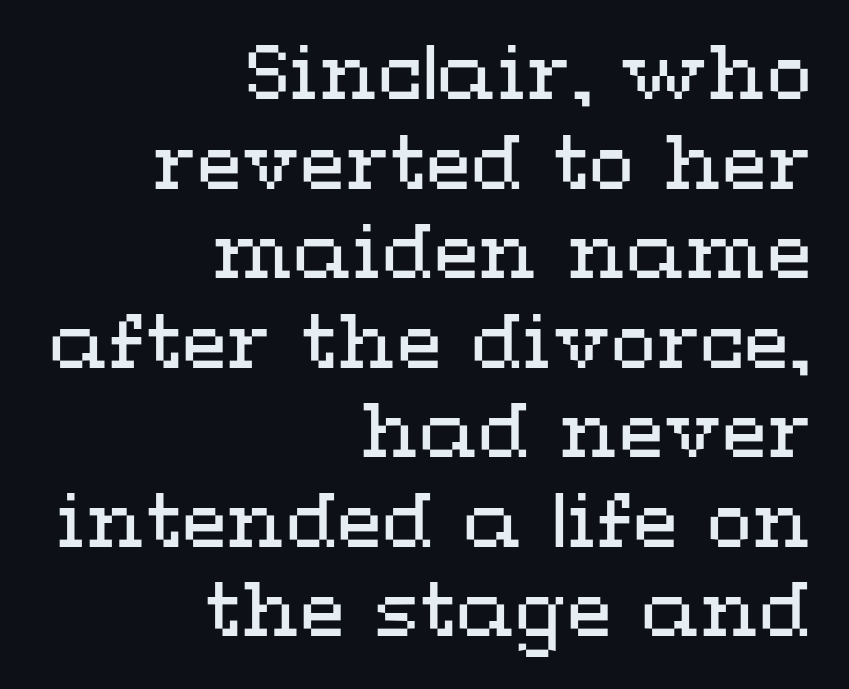
A roman cut, with each character standing at attention. Bare-footed words on every line. Unbolded letterforms with no extra heft. Glyph-to-glyph distance matches everyday printed text. Proportional: the letters do not fall into vertical columns. The text block is weighted toward the right margin, trailing off unevenly leftward.
